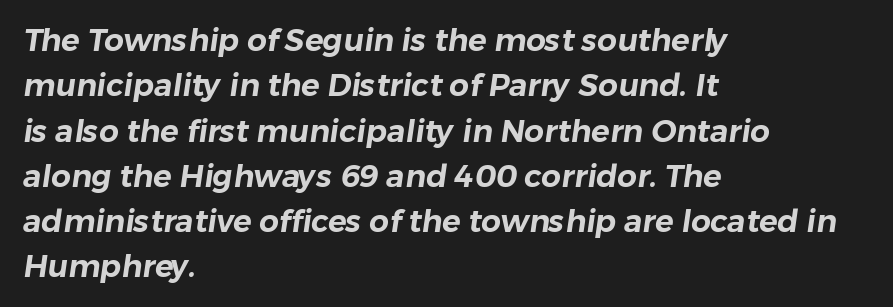
Q: Is the typeface a serif or a sans-serif typeface? A: Sans-serif.
Q: Is the text underlined? A: No.
Q: How is the paragraph aligned? A: Left-aligned.
Q: Is the spacing between letters normal or unusually wide? A: Normal.
Q: Is the spacing between lines tight, normal or loose? A: Normal.
Q: Width (condensed, normal, or wide)? A: Normal.
Q: Stroke contrast? A: Low.
Q: x-height? A: Medium.
Q: Monospaced? A: No.
